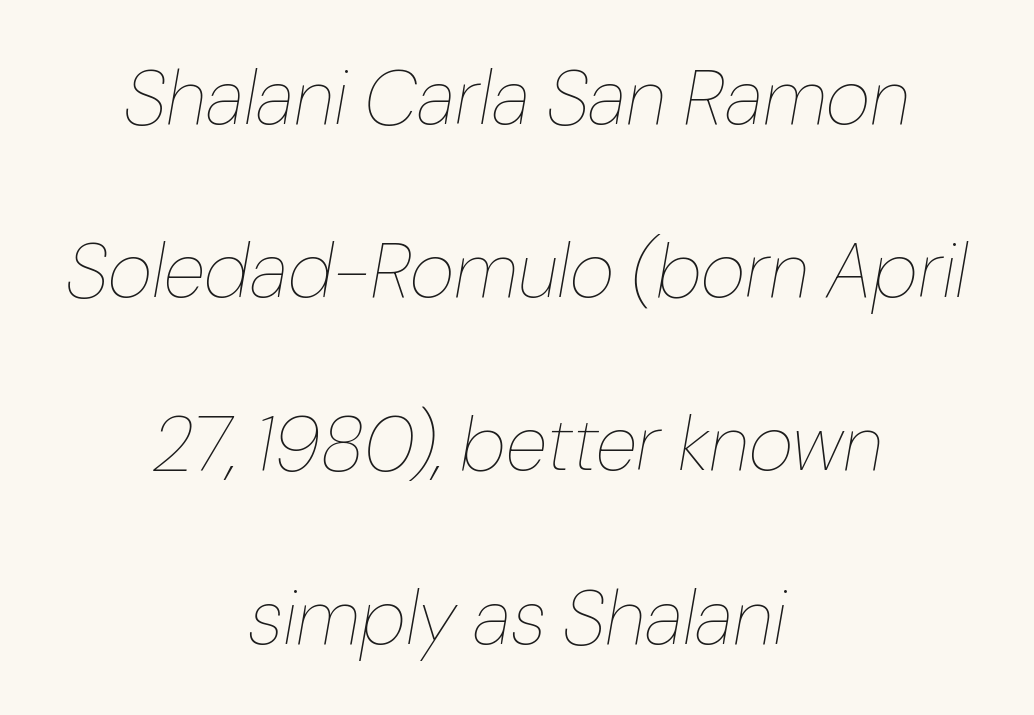
Is this a heavy cut? Hardly; it is regular or lighter. Does the lettering tilt? It does — this is italic. Honestly, the rows look like they've been pulled way apart. This rendering features lettering with no underline.
